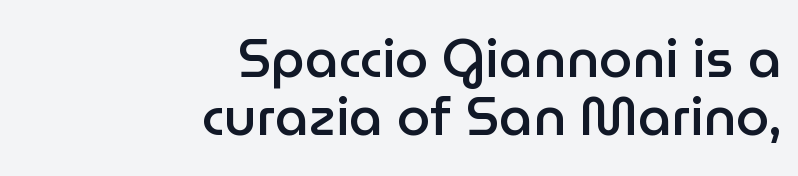
Q: Is the text bold? A: Semi-bold.
Q: Is the text italic (slanted)? A: No, it is upright.
Q: Is the typeface a serif or a sans-serif typeface? A: Sans-serif.
Q: Is the text underlined? A: No.
Q: How is the paragraph aligned? A: Right-aligned.
Q: Is the spacing between letters normal or unusually wide? A: Normal.
Q: Is the spacing between lines tight, normal or loose? A: Tight.
Q: Width (condensed, normal, or wide)? A: Normal.
Q: Stroke contrast? A: Low.
Q: x-height? A: Medium.
Q: Monospaced? A: No.
